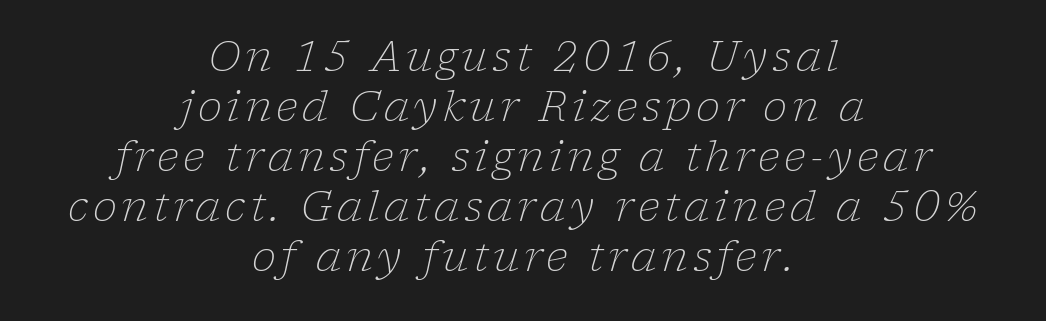
{"serif": "yes", "italic": "yes", "lean": "right", "slant_degrees": 17, "bold": "no", "weight": "light", "width": "normal", "stroke_contrast": "low", "x_height": "medium", "monospaced": "no", "underline": "no", "align": "center", "line_spacing_ratio": 1.22, "glyph_px": 41}
